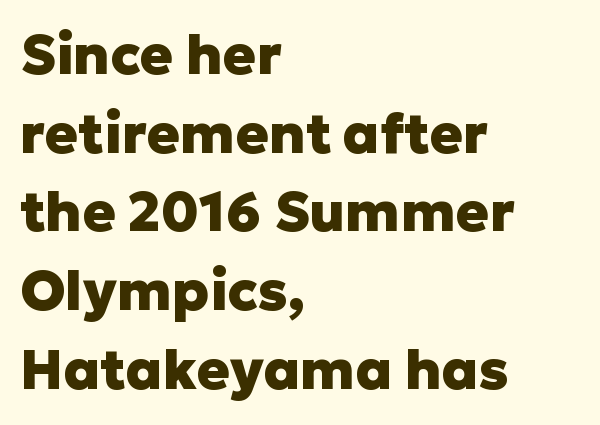
Q: Is the text bold? A: Yes.
Q: Is the text italic (slanted)? A: No, it is upright.
Q: Is the typeface a serif or a sans-serif typeface? A: Sans-serif.
Q: Is the text underlined? A: No.
Q: How is the paragraph aligned? A: Left-aligned.
Q: Is the spacing between letters normal or unusually wide? A: Normal.
Q: Is the spacing between lines tight, normal or loose? A: Normal.
Q: Width (condensed, normal, or wide)? A: Normal.
Q: Stroke contrast? A: Low.
Q: x-height? A: Medium.
Q: Monospaced? A: No.
